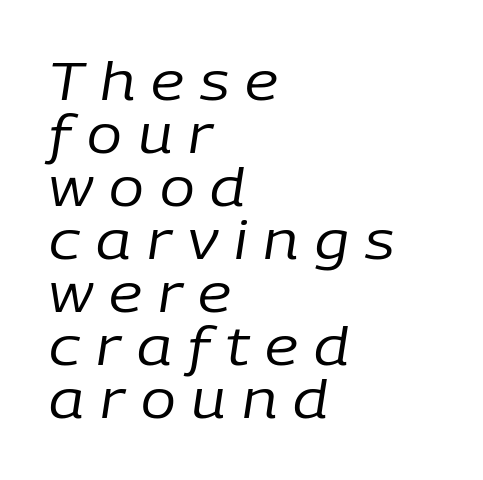
{"italic": "yes", "lean": "right", "slant_degrees": 9, "bold": "no", "weight": "regular", "width": "normal", "stroke_contrast": "low", "x_height": "medium", "monospaced": "no", "underline": "no", "align": "left", "line_spacing": "tight", "line_spacing_ratio": 1.02, "letter_spacing": "wide", "letter_spacing_em": 0.31, "glyph_px": 52}
